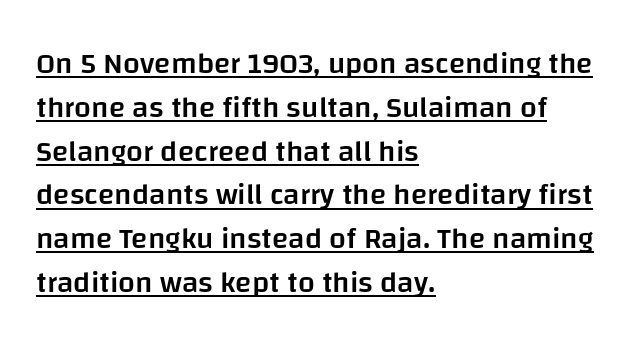
The image shows 30 px semibold sans-serif type, upright; set left-aligned, normal line spacing (1.46x), normal letter spacing, underlined; low stroke contrast and a large x-height.
